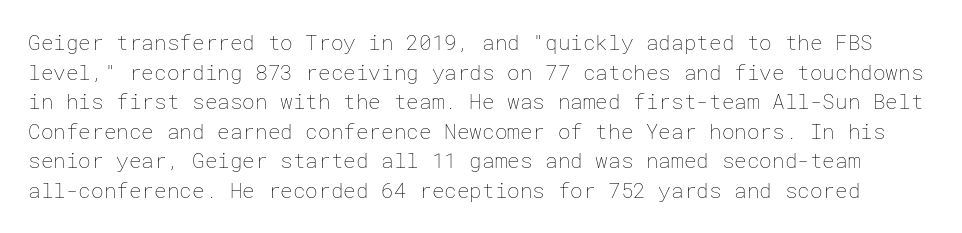
Q: Is the text bold? A: No.
Q: Is the text italic (slanted)? A: No, it is upright.
Q: Is the text underlined? A: No.
Q: Is the spacing between letters normal or unusually wide? A: Normal.
Q: Is the spacing between lines tight, normal or loose? A: Normal.
